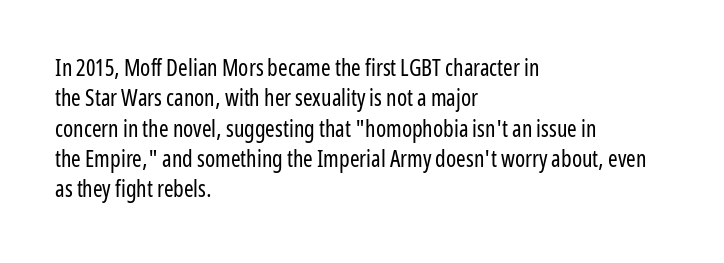
Q: Is the text bold? A: No.
Q: Is the text italic (slanted)? A: No, it is upright.
Q: Is the text underlined? A: No.
Q: How is the paragraph aligned? A: Left-aligned.
Q: Is the spacing between letters normal or unusually wide? A: Normal.
Q: Is the spacing between lines tight, normal or loose? A: Normal.
